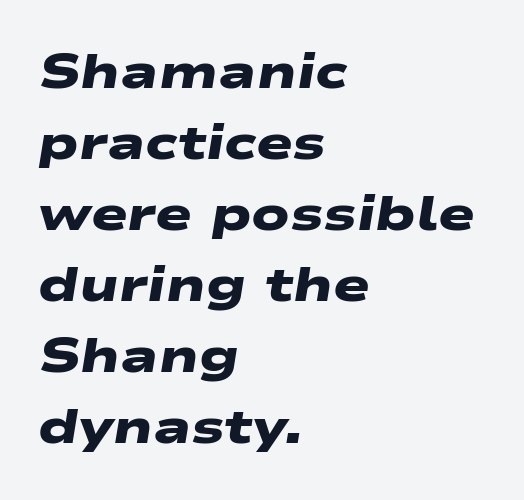
Q: Is the text bold? A: Yes.
Q: Is the typeface a serif or a sans-serif typeface? A: Sans-serif.
Q: Is the text underlined? A: No.
Q: How is the paragraph aligned? A: Left-aligned.
Q: Is the spacing between letters normal or unusually wide? A: Normal.
Q: Is the spacing between lines tight, normal or loose? A: Normal.
Q: Width (condensed, normal, or wide)? A: Wide.
Q: Stroke contrast? A: Low.
Q: x-height? A: Medium.
Q: Monospaced? A: No.
